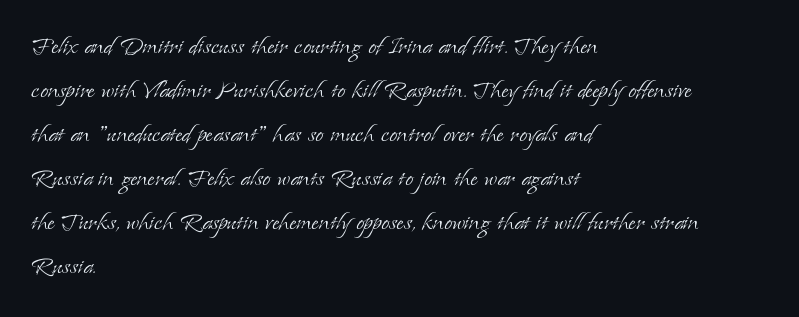
The image shows 29 px light serif type; set left-aligned, normal line spacing (1.52x), normal letter spacing, not underlined; low stroke contrast and a small x-height.
